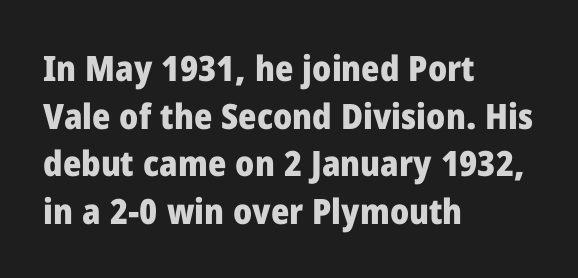
The image shows 35 px heavy sans-serif type, upright; set left-aligned, normal line spacing (1.36x), normal letter spacing, not underlined; low stroke contrast and a medium x-height.
